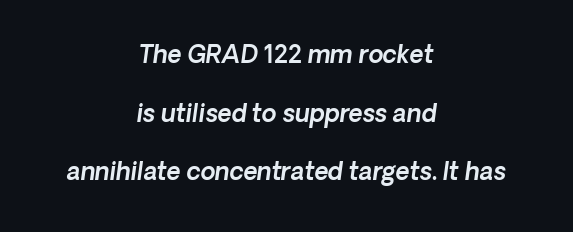
Where is the straight margin? There isn't one; the lines are centered. This rendering features lettering with no underline. Yep, that's italic — everything's leaning. A typesetter would call this leading open, well beyond the default. These lines keep a tight, regular rhythm from letter to letter.
